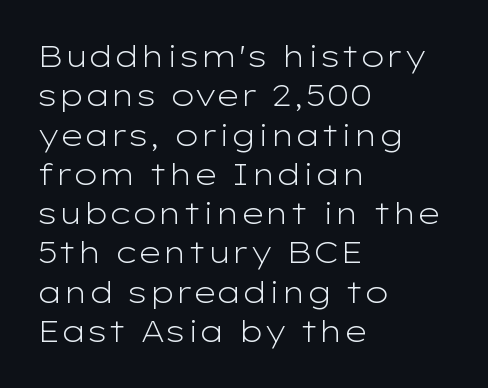
{"serif": "no", "italic": "no", "bold": "no", "weight": "light", "width": "wide", "stroke_contrast": "low", "x_height": "medium", "monospaced": "no", "underline": "no", "align": "left", "line_spacing": "normal", "line_spacing_ratio": 1.31, "letter_spacing": "normal", "letter_spacing_em": 0.0, "glyph_px": 30}
